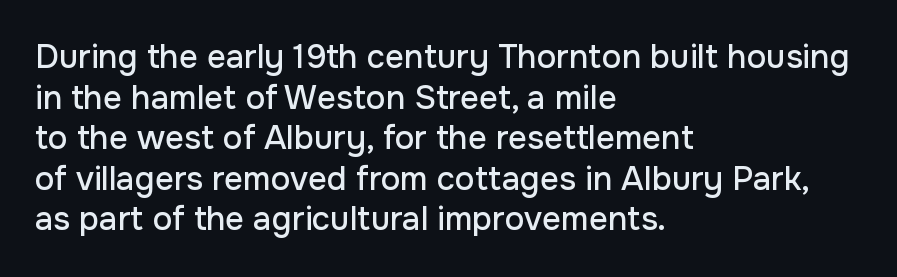
{"serif": "no", "italic": "no", "width": "normal", "stroke_contrast": "low", "x_height": "medium", "monospaced": "no", "underline": "no", "align": "left", "line_spacing_ratio": 1.23, "letter_spacing": "normal", "letter_spacing_em": 0.0, "glyph_px": 33}
